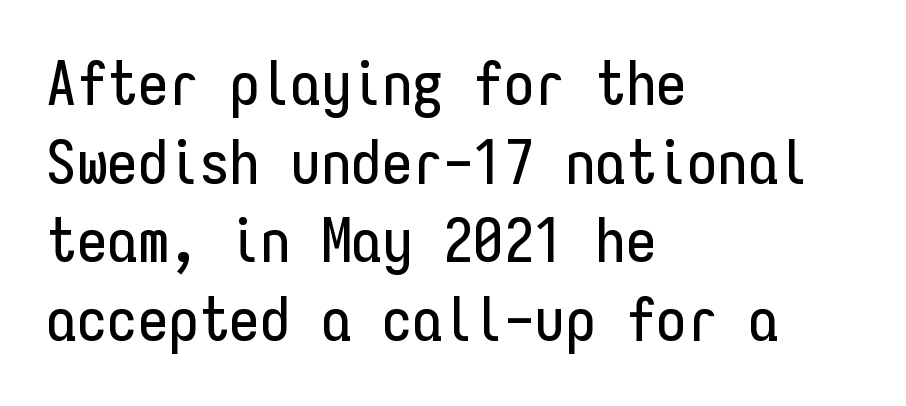
The image shows 61 px condensed sans-serif type, upright, monospaced; set left-aligned, normal line spacing (1.29x), normal letter spacing, not underlined; low stroke contrast and a medium x-height.
